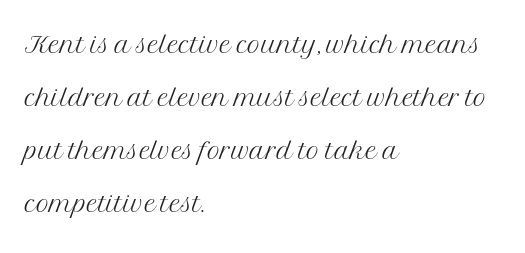
A typesetter would call this proportional, since set widths differ per character. No extra tracking has been applied to these lines. Line starts are locked; line ends wander. Line spacing here is normal. Does the type have serifs? Yes, each stem ends in a small foot. The face looks like a standard text weight, possibly lighter.
